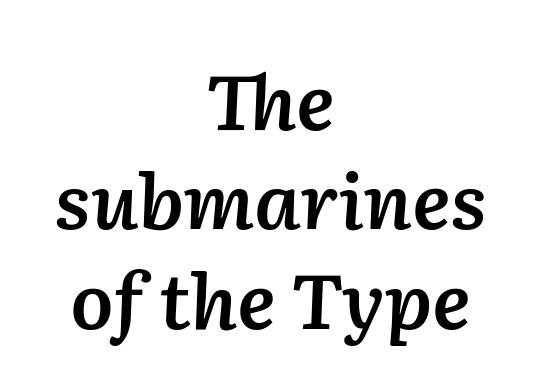
Q: Is the text bold? A: Semi-bold.
Q: Is the text italic (slanted)? A: Yes, it leans right by about 2 degrees.
Q: Is the text underlined? A: No.
Q: How is the paragraph aligned? A: Centered.
Q: Is the spacing between letters normal or unusually wide? A: Normal.
Q: Is the spacing between lines tight, normal or loose? A: Normal.
Q: Width (condensed, normal, or wide)? A: Normal.
Q: Stroke contrast? A: Low.
Q: x-height? A: Medium.
Q: Monospaced? A: No.
